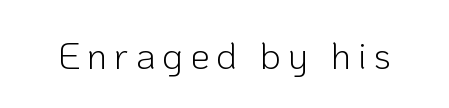
{"serif": "no", "italic": "no", "bold": "no", "weight": "light", "width": "normal", "stroke_contrast": "low", "x_height": "medium", "monospaced": "no", "underline": "no", "glyph_px": 38}
